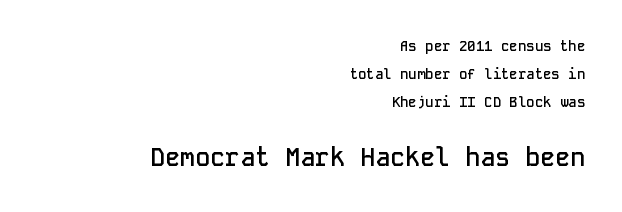
A student would notice the bottom passage is typeset larger than what precedes it. Leftover space on each line is placed entirely before the opening word. Summary of vertical rhythm: relaxed, with wide interline spacing. No extra tracking has been applied to these lines. A roman cut, with each character standing at attention. Firm but not heavy-handed strokes: this text is semibold.
